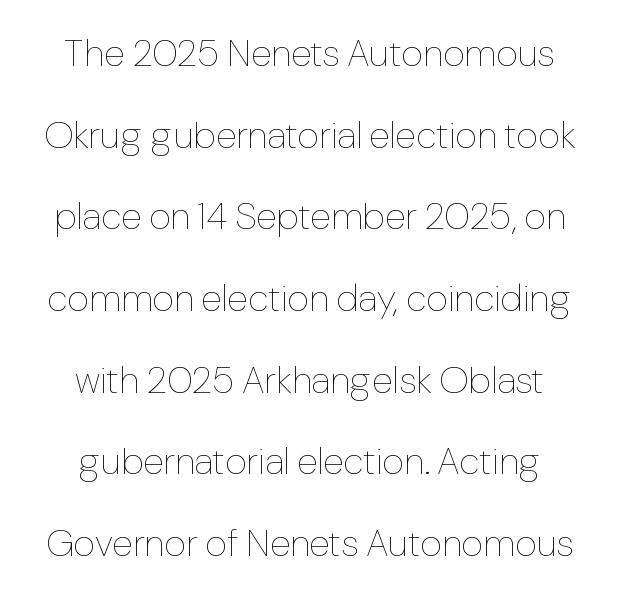
The image shows 38 px thin type, upright; set centered, loose line spacing (2.15x), normal letter spacing, not underlined; low stroke contrast and a medium x-height.
